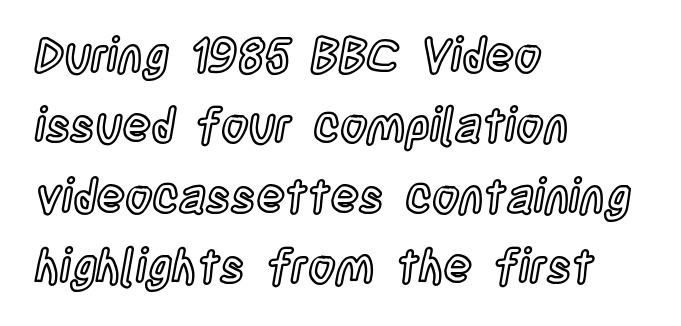
Q: Is the text italic (slanted)? A: Yes.
Q: Is the text underlined? A: No.
Q: How is the paragraph aligned? A: Left-aligned.
Q: Is the spacing between letters normal or unusually wide? A: Normal.
Q: Is the spacing between lines tight, normal or loose? A: Normal.
Q: Width (condensed, normal, or wide)? A: Condensed.
Q: x-height? A: Large.
Q: Monospaced? A: No.
